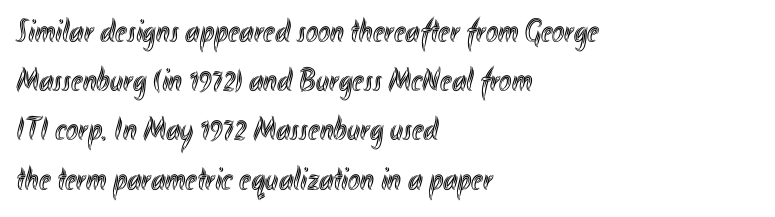
Q: Is the text italic (slanted)? A: Yes.
Q: Is the text underlined? A: No.
Q: How is the paragraph aligned? A: Left-aligned.
Q: Is the spacing between letters normal or unusually wide? A: Normal.
Q: Is the spacing between lines tight, normal or loose? A: Normal.
Q: Width (condensed, normal, or wide)? A: Condensed.
Q: x-height? A: Small.
Q: Monospaced? A: No.
